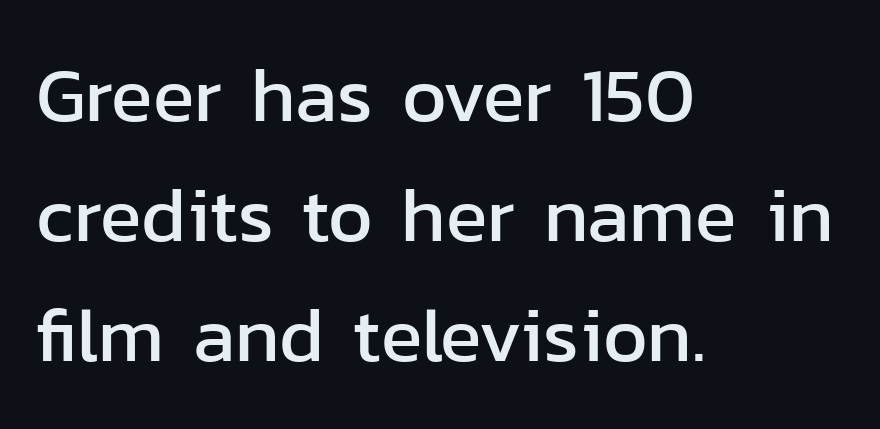
{"serif": "no", "italic": "no", "width": "normal", "stroke_contrast": "low", "x_height": "medium", "monospaced": "no", "underline": "no", "align": "left", "line_spacing": "normal", "line_spacing_ratio": 1.56, "letter_spacing": "normal", "letter_spacing_em": 0.0, "glyph_px": 77}
